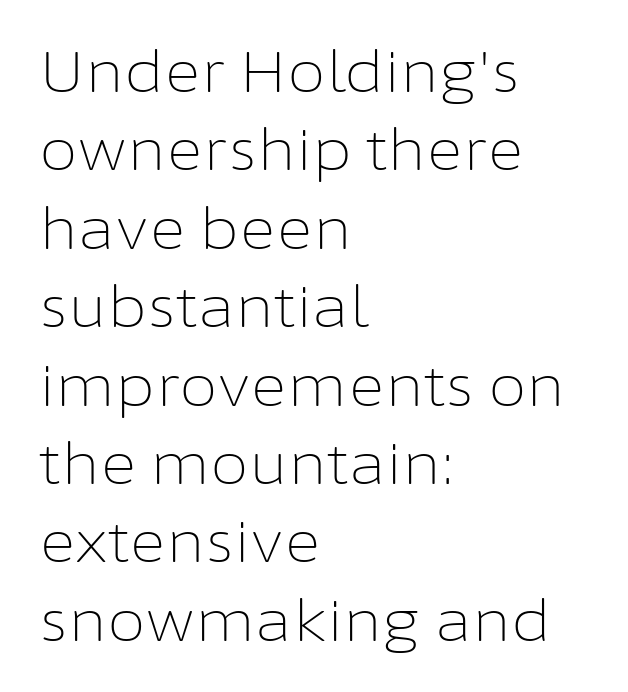
I'd call this a sans setting — the letters go barefoot. Nothing heavy about these letters — not bold at all. Spacing verdict: proportional, widths tailored to each character. Designer's note — italics off, roman on. The ragged edge is on the right, which tells us the setting is flush left. The gaps between neighbouring characters are ordinary and unremarkable.
